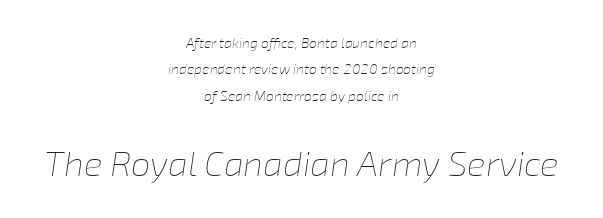
Q: Is the text bold? A: No.
Q: Is the text italic (slanted)? A: Yes, it leans right by about 8 degrees.
Q: Is the text underlined? A: No.
Q: How is the paragraph aligned? A: Centered.
Q: Is the spacing between letters normal or unusually wide? A: Normal.
Q: Which block of text is set in a larger size, the first (top) or the second (bottom)? A: The second (bottom) one.
Q: Width (condensed, normal, or wide)? A: Normal.
Q: Stroke contrast? A: Low.
Q: x-height? A: Medium.
Q: Monospaced? A: No.
